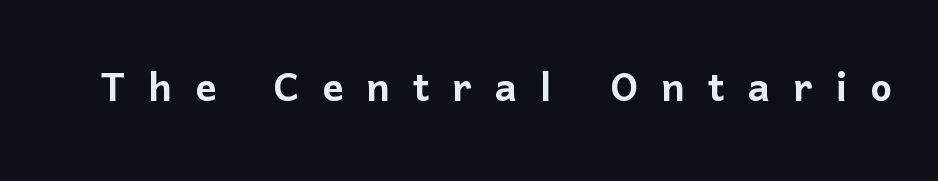
Q: Is the text italic (slanted)? A: No, it is upright.
Q: Is the typeface a serif or a sans-serif typeface? A: Sans-serif.
Q: Is the text underlined? A: No.
Q: Is the spacing between letters normal or unusually wide? A: Unusually wide.
Q: Width (condensed, normal, or wide)? A: Normal.
Q: Stroke contrast? A: Low.
Q: x-height? A: Medium.
Q: Monospaced? A: No.
